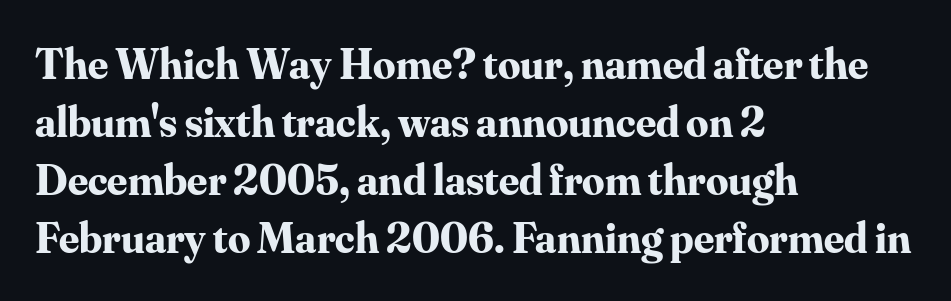
Set as a true bold cut, around the 700 mark. Glyph-to-glyph distance matches everyday printed text. The font's upright variant was chosen for this text. Left-aligned paragraph, ragged on the right. The passage shown is not underscored anywhere. Regarding leading, the lines here are spaced in the standard way.
